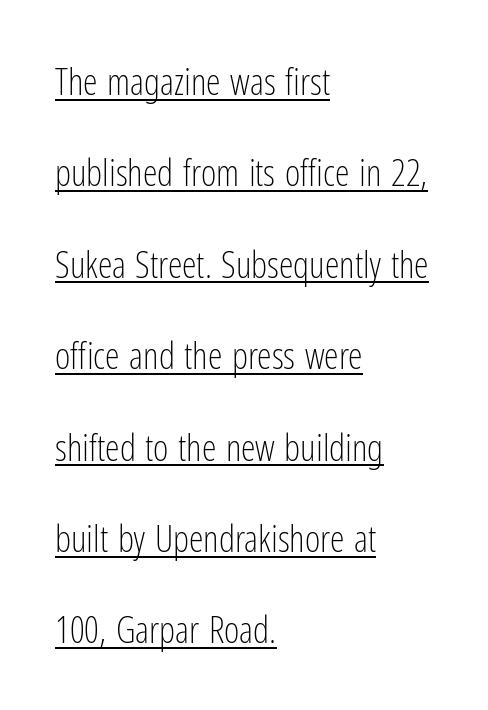
{"serif": "no", "italic": "no", "bold": "no", "weight": "light", "width": "condensed", "stroke_contrast": "low", "x_height": "medium", "monospaced": "no", "underline": "yes", "align": "left", "line_spacing": "loose", "line_spacing_ratio": 2.47, "letter_spacing": "normal", "letter_spacing_em": 0.0, "glyph_px": 37}
